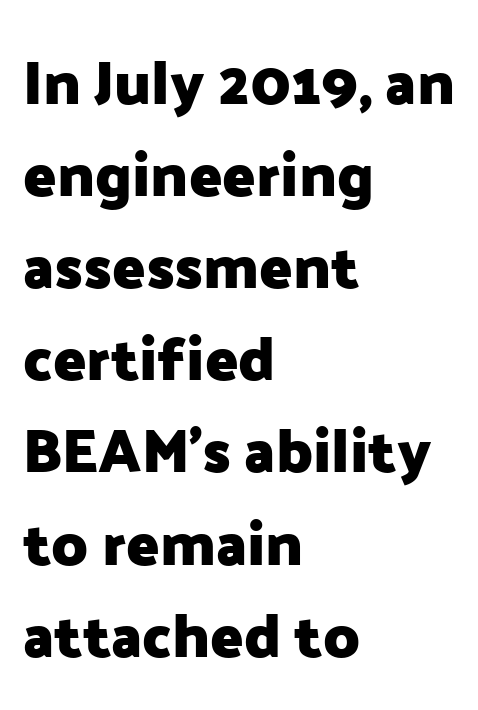
The image shows 61 px heavy sans-serif type, upright; set left-aligned, normal line spacing (1.51x), normal letter spacing, not underlined; low stroke contrast and a medium x-height.
